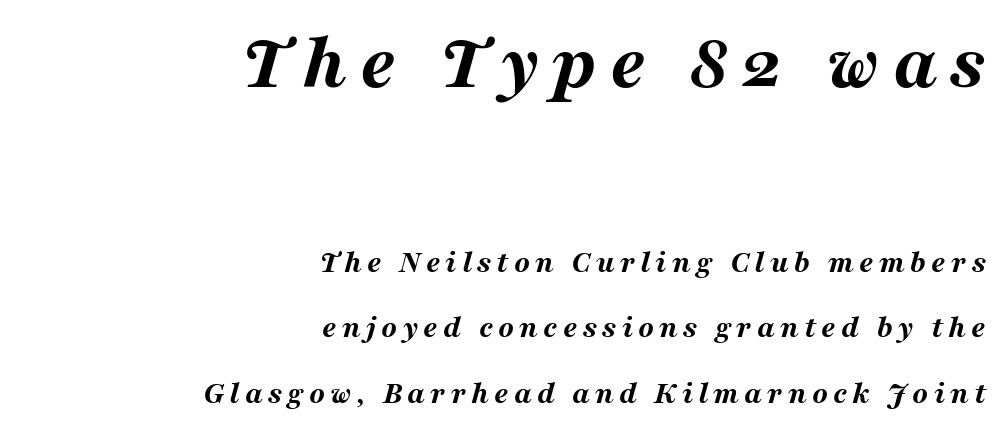
The image shows 80 px bold, wide type, italic (leaning right); set right-aligned, loose line spacing (2.04x), not underlined; the first (top) block is 2.5x larger; medium stroke contrast and a medium x-height.
